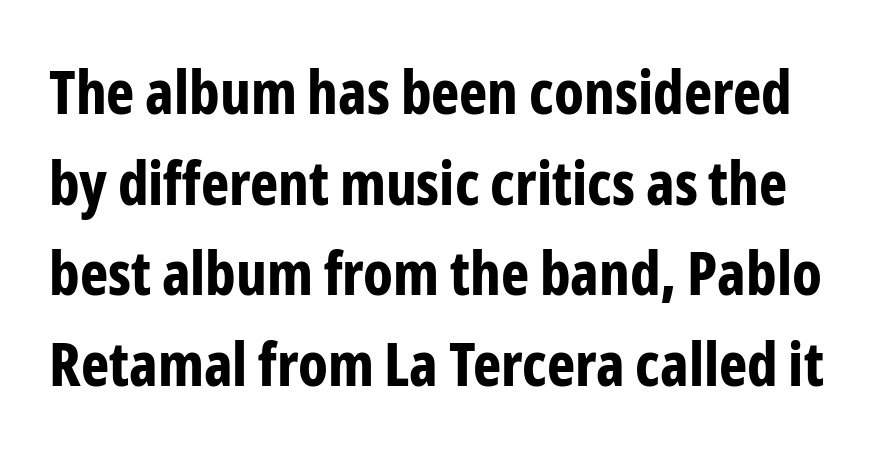
{"serif": "no", "italic": "no", "bold": "yes", "weight": "bold", "width": "condensed", "stroke_contrast": "low", "x_height": "medium", "monospaced": "no", "underline": "no", "line_spacing": "normal", "line_spacing_ratio": 1.51, "letter_spacing": "normal", "letter_spacing_em": 0.0, "glyph_px": 60}
